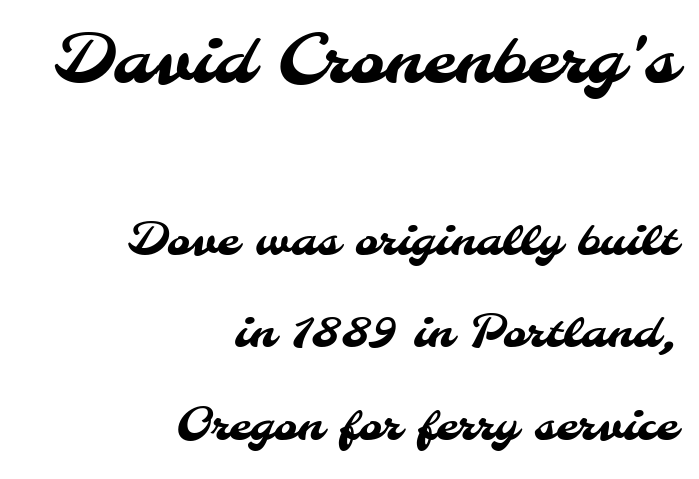
The rendering uses natural spacing where letterforms have individual widths. Does the type have serifs? No, each stem ends abruptly. These lines are set flush right with a ragged left edge. Any mark beneath the type? The region is blank. A typesetter would call this zero additional tracking. Visually, the top section dominates because its glyphs are scaled up.
